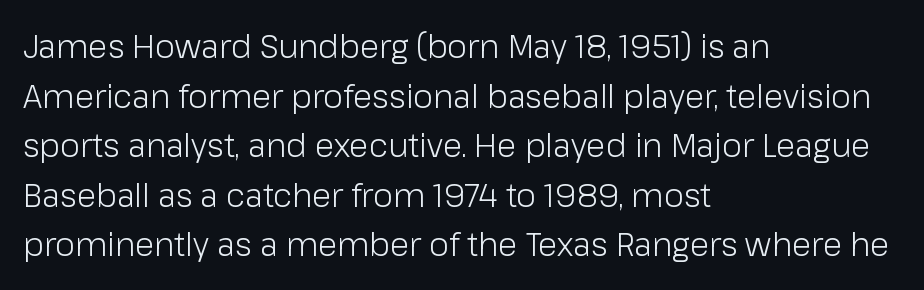
{"serif": "no", "italic": "no", "bold": "no", "weight": "light", "width": "normal", "stroke_contrast": "low", "x_height": "medium", "monospaced": "no", "underline": "no", "align": "left", "line_spacing": "normal", "line_spacing_ratio": 1.55, "letter_spacing": "normal", "letter_spacing_em": 0.0, "glyph_px": 32}
